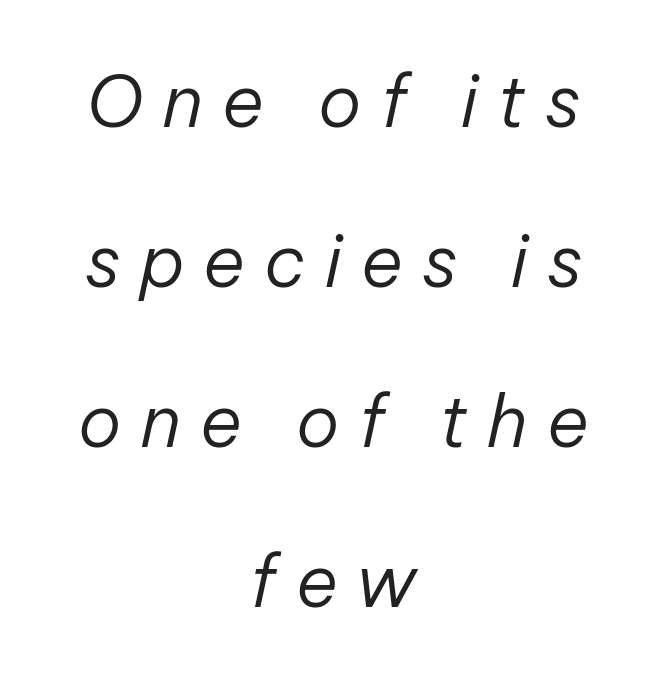
{"italic": "yes", "lean": "right", "slant_degrees": 12, "bold": "no", "weight": "regular", "width": "normal", "stroke_contrast": "low", "x_height": "medium", "monospaced": "no", "underline": "no", "align": "center", "line_spacing": "loose", "line_spacing_ratio": 2.22, "letter_spacing": "wide", "letter_spacing_em": 0.26, "glyph_px": 72}
